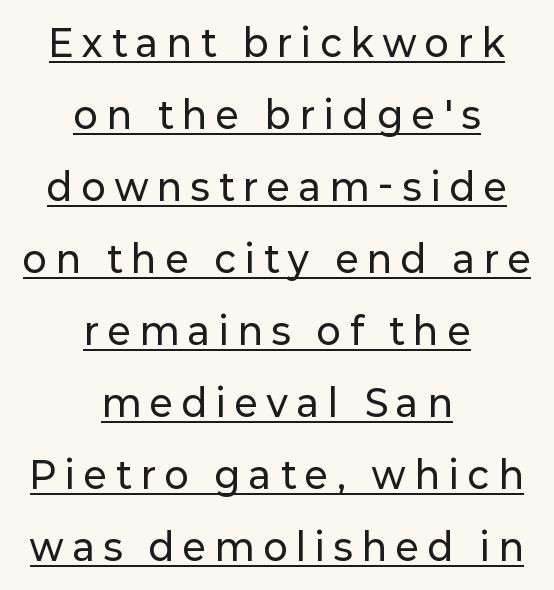
A typesetter would label this face a sans. The passage shown is typed in a proportional face where columns would drift. Centered paragraph, ragged on both sides. Widely set lines give the paragraph a tall, airy silhouette. A baseline rule has been typeset under these characters. The letters are spread apart with noticeably loose tracking.
